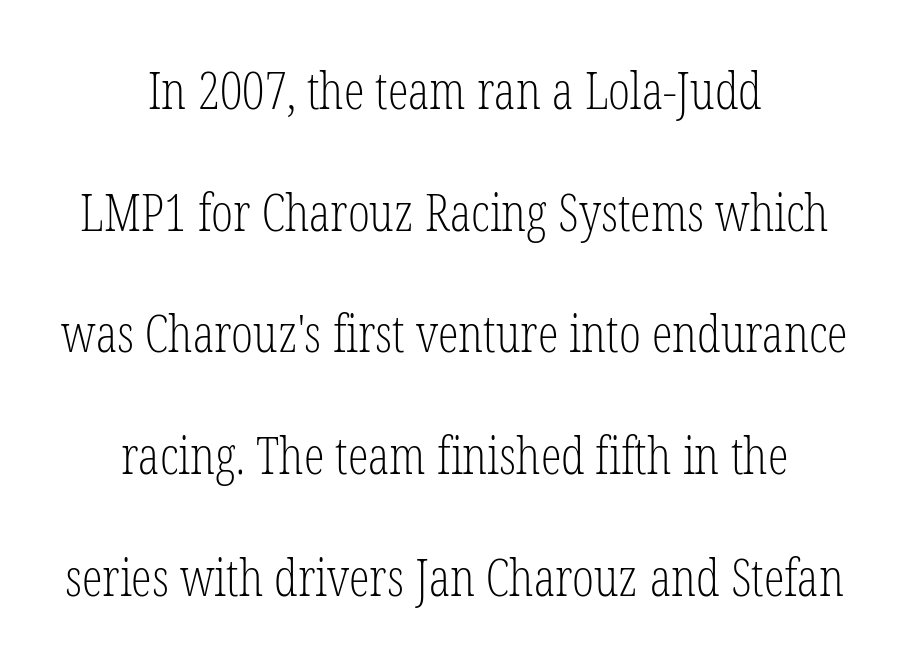
{"serif": "yes", "italic": "no", "bold": "no", "weight": "light", "width": "condensed", "stroke_contrast": "low", "x_height": "medium", "monospaced": "no", "underline": "no", "align": "center", "line_spacing": "loose", "line_spacing_ratio": 2.34, "letter_spacing": "normal", "letter_spacing_em": 0.0, "glyph_px": 52}
